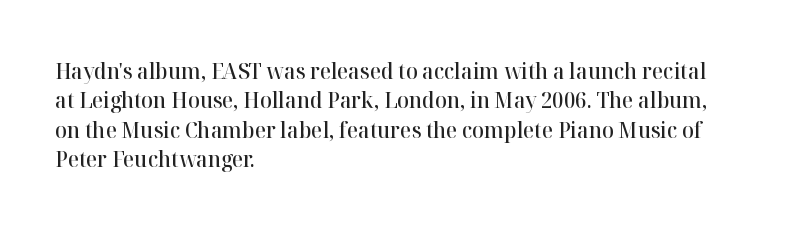
The image shows 22 px text type, upright; set left-aligned, normal line spacing (1.34x), normal letter spacing, not underlined.
